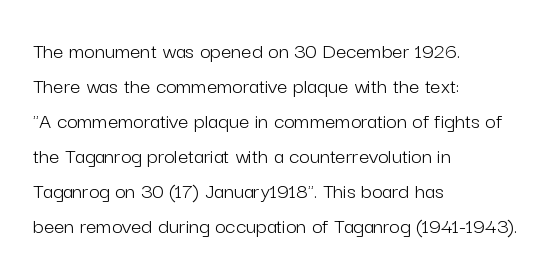
Weight: not bold — regular or lighter. The typesetter chose a ragged-right arrangement here. Each new line begins a customary step beneath the previous one. You could call the tracking neutral — neither tight nor loose. Only glyphs here, with clear space below each row. You can tell it's not italic because the verticals are truly vertical.
